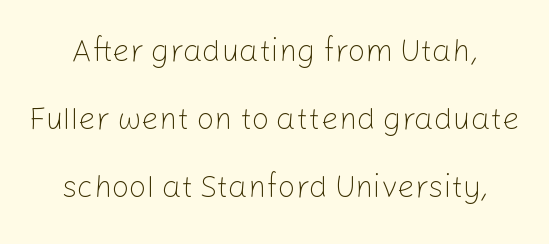
The image shows 31 px light sans-serif type, upright; set loose line spacing (2.2x), normal letter spacing, not underlined; low stroke contrast and a medium x-height.
